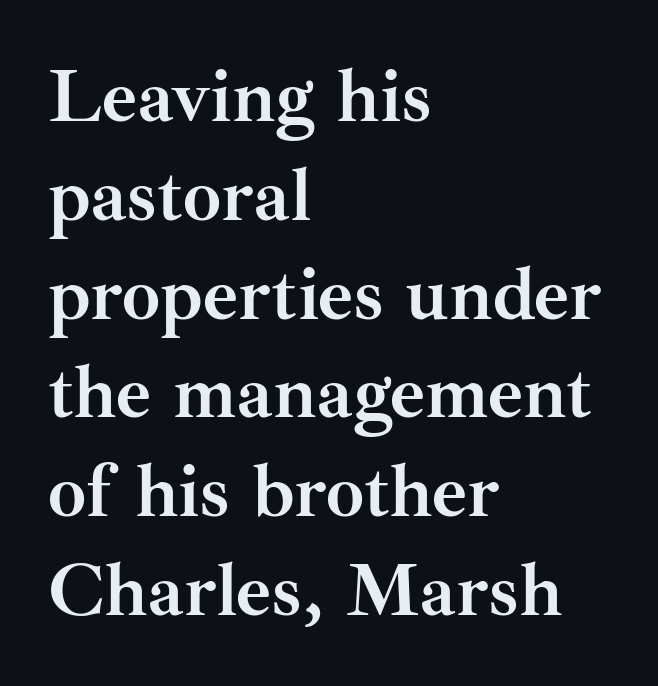
Q: Is the text bold? A: Yes.
Q: Is the text italic (slanted)? A: No, it is upright.
Q: Is the typeface a serif or a sans-serif typeface? A: Serif.
Q: Is the text underlined? A: No.
Q: How is the paragraph aligned? A: Left-aligned.
Q: Is the spacing between letters normal or unusually wide? A: Normal.
Q: Is the spacing between lines tight, normal or loose? A: Normal.
Q: Width (condensed, normal, or wide)? A: Normal.
Q: Stroke contrast? A: Medium.
Q: x-height? A: Small.
Q: Monospaced? A: No.
